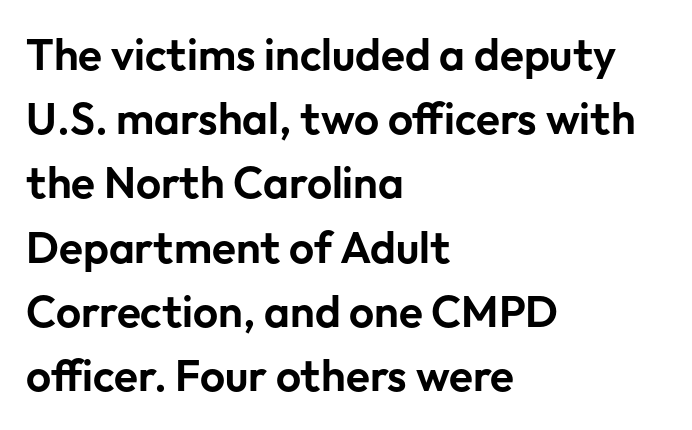
Q: Is the text italic (slanted)? A: No, it is upright.
Q: Is the typeface a serif or a sans-serif typeface? A: Sans-serif.
Q: Is the text underlined? A: No.
Q: How is the paragraph aligned? A: Left-aligned.
Q: Is the spacing between letters normal or unusually wide? A: Normal.
Q: Is the spacing between lines tight, normal or loose? A: Normal.
Q: Width (condensed, normal, or wide)? A: Normal.
Q: Stroke contrast? A: Low.
Q: x-height? A: Medium.
Q: Monospaced? A: No.
